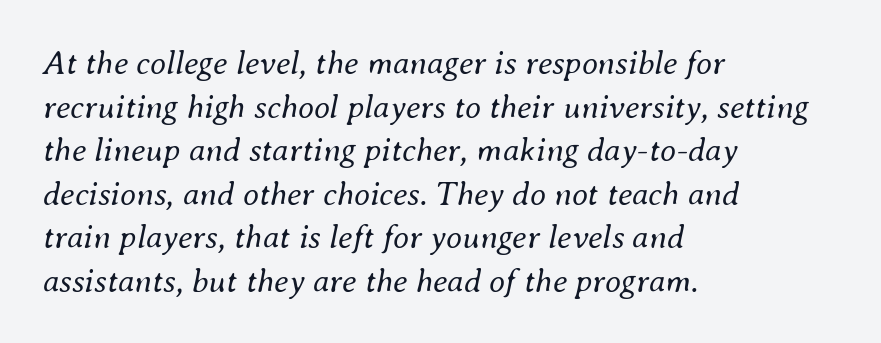
Q: Is the text bold? A: No.
Q: Is the text italic (slanted)? A: Yes, it leans right by about 8 degrees.
Q: Is the text underlined? A: No.
Q: How is the paragraph aligned? A: Left-aligned.
Q: Is the spacing between letters normal or unusually wide? A: Normal.
Q: Is the spacing between lines tight, normal or loose? A: Normal.
Q: Width (condensed, normal, or wide)? A: Normal.
Q: Stroke contrast? A: Medium.
Q: x-height? A: Small.
Q: Monospaced? A: No.
